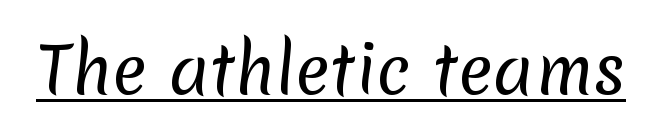
Q: Is the text bold? A: No.
Q: Is the typeface a serif or a sans-serif typeface? A: Sans-serif.
Q: Is the text underlined? A: Yes.
Q: Is the spacing between letters normal or unusually wide? A: Normal.
Q: Width (condensed, normal, or wide)? A: Normal.
Q: Stroke contrast? A: Low.
Q: x-height? A: Medium.
Q: Monospaced? A: No.
